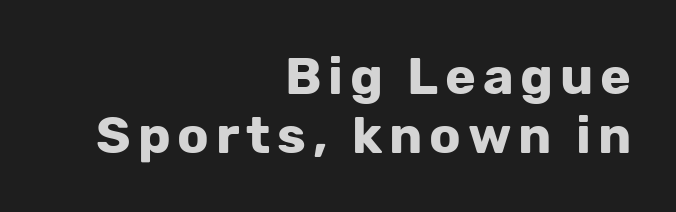
Notice how the stems are strictly vertical — no italics here. Rows of type sit shoulder to shoulder in the vertical direction. Each letter's strokes conclude bluntly, with no projecting serifs. Think of a printed novel: that variable character pitch is what you see here. Letters rest on an invisible, unmarked baseline. Its strokes are broad and dark, the hallmark of bold type.
